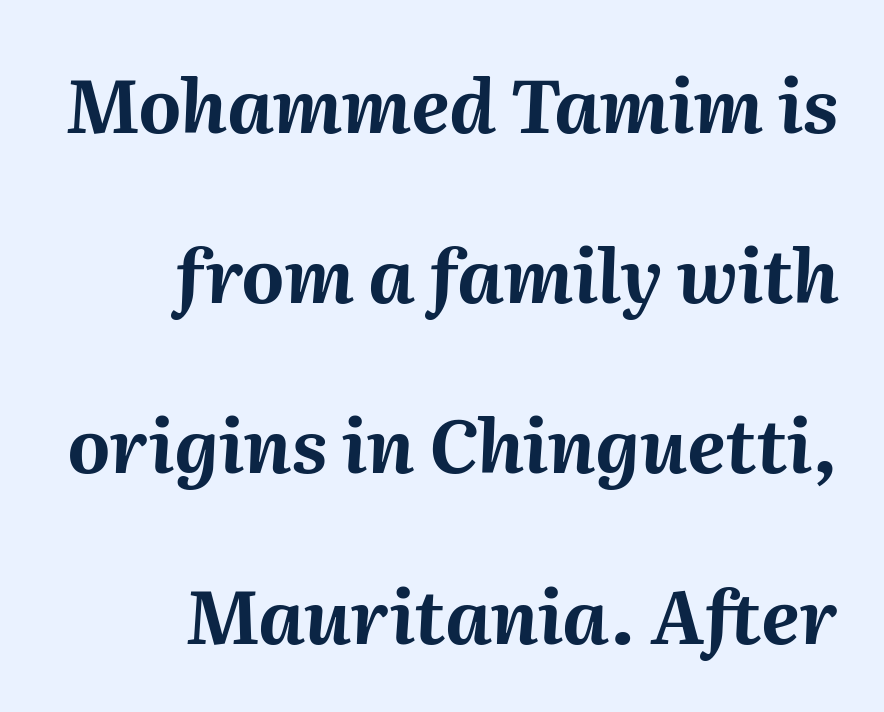
Q: Is the text bold? A: Yes.
Q: Is the text italic (slanted)? A: Yes, it leans right by about 2 degrees.
Q: Is the text underlined? A: No.
Q: How is the paragraph aligned? A: Right-aligned.
Q: Is the spacing between letters normal or unusually wide? A: Normal.
Q: Is the spacing between lines tight, normal or loose? A: Loose.
Q: Width (condensed, normal, or wide)? A: Normal.
Q: Stroke contrast? A: Medium.
Q: x-height? A: Medium.
Q: Monospaced? A: No.
